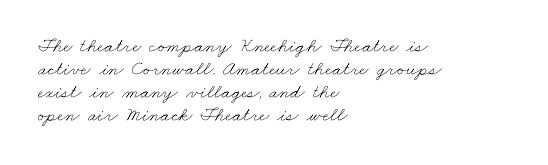
Q: Is the text bold? A: No.
Q: Is the text underlined? A: No.
Q: How is the paragraph aligned? A: Left-aligned.
Q: Is the spacing between letters normal or unusually wide? A: Normal.
Q: Is the spacing between lines tight, normal or loose? A: Tight.
